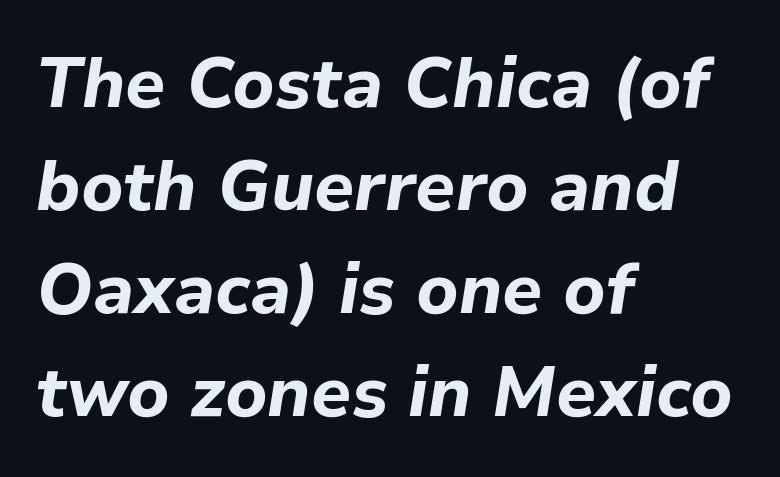
Anything drawn beneath the words? Only blank space. The face used here has a pronounced slope to its letters. Evenly set lines give the paragraph a standard silhouette. Think of a printed novel: that variable character pitch is what you see here. A typesetter would call this zero additional tracking. A student would call this left alignment; a typographer would say flush left, rag right.
